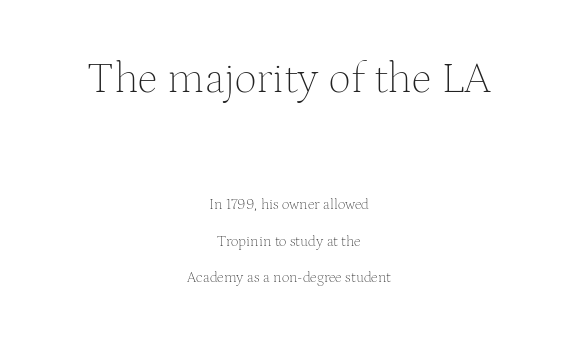
Q: Is the text bold? A: No.
Q: Is the text italic (slanted)? A: No, it is upright.
Q: Is the typeface a serif or a sans-serif typeface? A: Serif.
Q: Is the text underlined? A: No.
Q: How is the paragraph aligned? A: Centered.
Q: Is the spacing between letters normal or unusually wide? A: Normal.
Q: Is the spacing between lines tight, normal or loose? A: Loose.
Q: Which block of text is set in a larger size, the first (top) or the second (bottom)? A: The first (top) one.
Q: Width (condensed, normal, or wide)? A: Normal.
Q: Stroke contrast? A: Medium.
Q: x-height? A: Medium.
Q: Monospaced? A: No.
